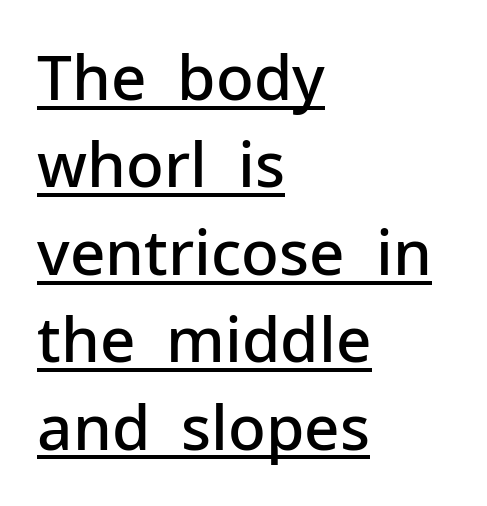
Q: Is the text bold? A: Semi-bold.
Q: Is the text italic (slanted)? A: No, it is upright.
Q: Is the typeface a serif or a sans-serif typeface? A: Sans-serif.
Q: Is the text underlined? A: Yes.
Q: How is the paragraph aligned? A: Left-aligned.
Q: Is the spacing between letters normal or unusually wide? A: Normal.
Q: Is the spacing between lines tight, normal or loose? A: Normal.
Q: Width (condensed, normal, or wide)? A: Normal.
Q: Stroke contrast? A: Low.
Q: x-height? A: Medium.
Q: Monospaced? A: No.
